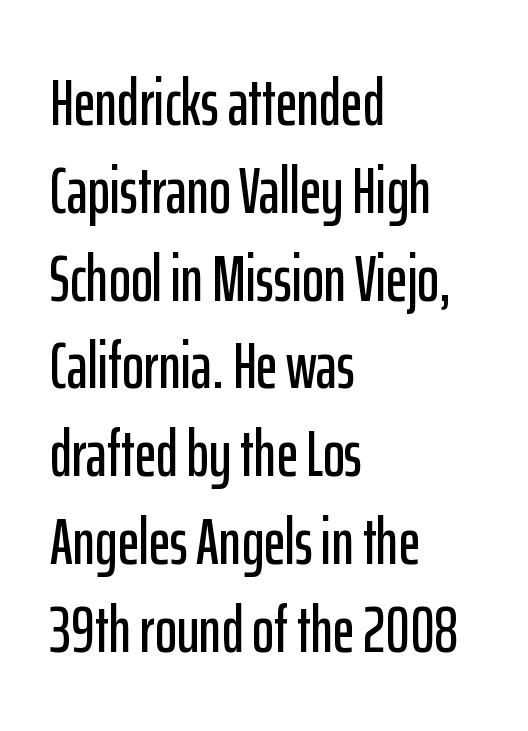
One glance says typical: line gaps are just what's usual. This sample is left-justified, so line endings fall wherever the words run out. The rendering uses natural spacing where letterforms have individual widths. The passage shown is typeset with a sans-serif family. Underlining? Definitely not there.
